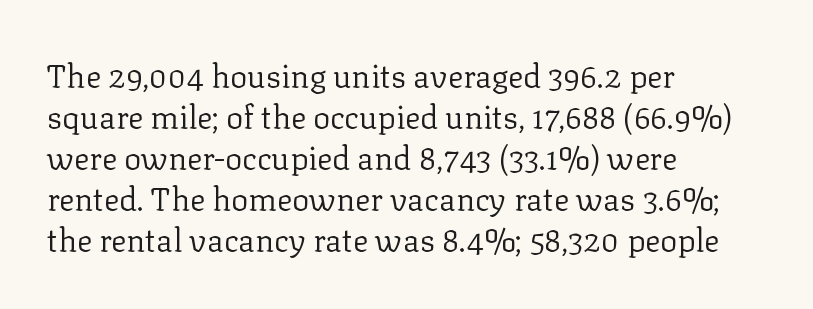
The image shows 32 px regular-weight serif type, upright; set left-aligned, normal line spacing (1.28x), normal letter spacing, not underlined; low stroke contrast and a medium x-height.
